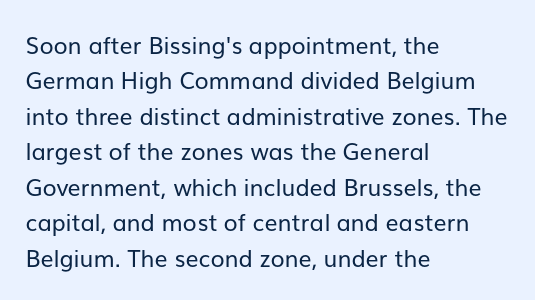
The image shows 23 px text type, upright; set left-aligned, normal line spacing (1.54x), normal letter spacing, not underlined.
